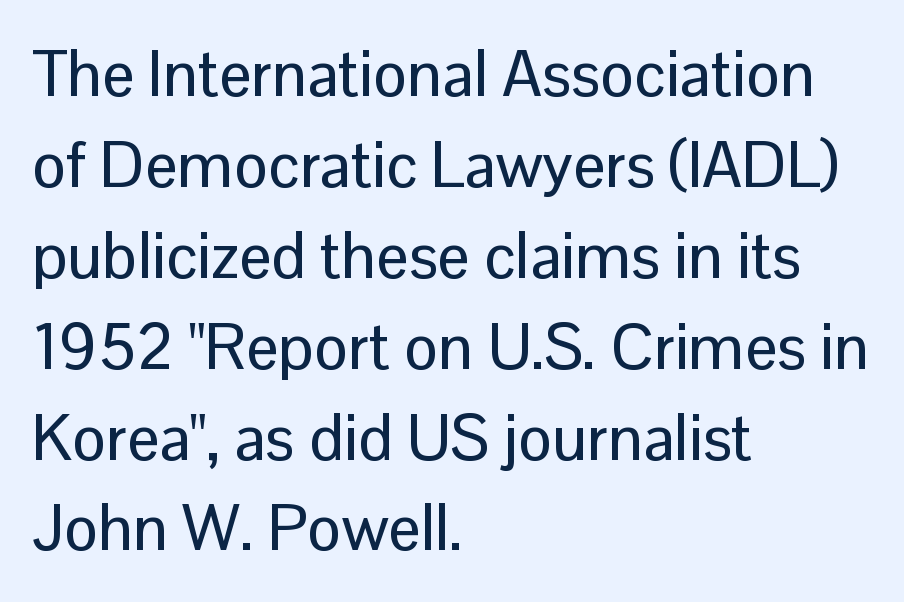
Q: Is the text italic (slanted)? A: No, it is upright.
Q: Is the typeface a serif or a sans-serif typeface? A: Sans-serif.
Q: Is the text underlined? A: No.
Q: How is the paragraph aligned? A: Left-aligned.
Q: Is the spacing between letters normal or unusually wide? A: Normal.
Q: Is the spacing between lines tight, normal or loose? A: Normal.
Q: Width (condensed, normal, or wide)? A: Normal.
Q: Stroke contrast? A: Low.
Q: x-height? A: Medium.
Q: Monospaced? A: No.
